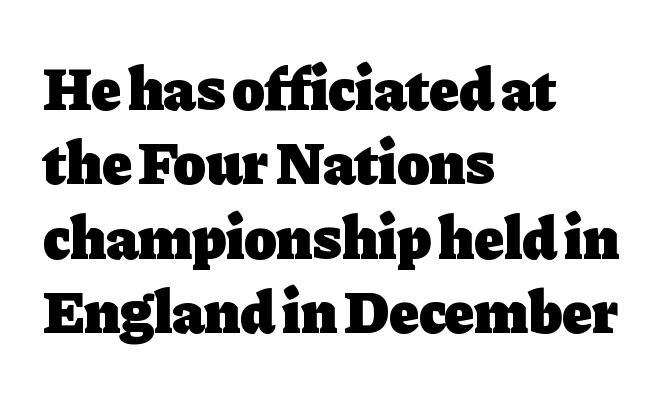
{"serif": "yes", "italic": "no", "bold": "yes", "weight": "heavy", "width": "normal", "stroke_contrast": "low", "x_height": "medium", "monospaced": "no", "underline": "no", "align": "left", "line_spacing_ratio": 1.24, "letter_spacing": "normal", "letter_spacing_em": 0.0, "glyph_px": 60}
